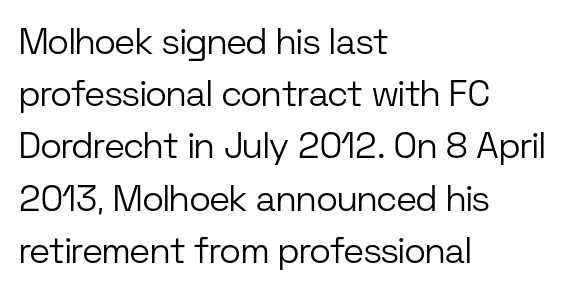
Q: Is the text bold? A: No.
Q: Is the text italic (slanted)? A: No, it is upright.
Q: Is the typeface a serif or a sans-serif typeface? A: Sans-serif.
Q: Is the text underlined? A: No.
Q: How is the paragraph aligned? A: Left-aligned.
Q: Is the spacing between letters normal or unusually wide? A: Normal.
Q: Is the spacing between lines tight, normal or loose? A: Normal.
Q: Width (condensed, normal, or wide)? A: Normal.
Q: Stroke contrast? A: Low.
Q: x-height? A: Medium.
Q: Monospaced? A: No.
